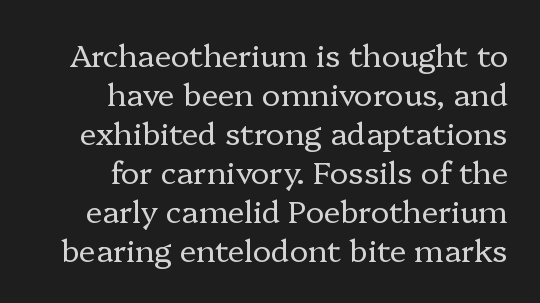
The face used here is proportionally spaced, like ordinary book or web type. The setting favours the right margin, as signatures and pull-quotes sometimes do. Posture: vertical. This sample keeps an unexceptional amount of space between lines. Each letter's strokes conclude with small projecting serifs. The passage shown is not underscored anywhere.
